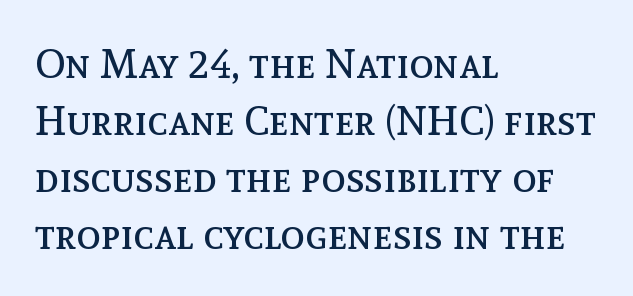
{"italic": "no", "bold": "no", "weight": "regular", "width": "normal", "x_height": "medium", "monospaced": "no", "underline": "no", "align": "left", "line_spacing": "normal", "line_spacing_ratio": 1.39, "letter_spacing": "normal", "letter_spacing_em": 0.0, "glyph_px": 41}
